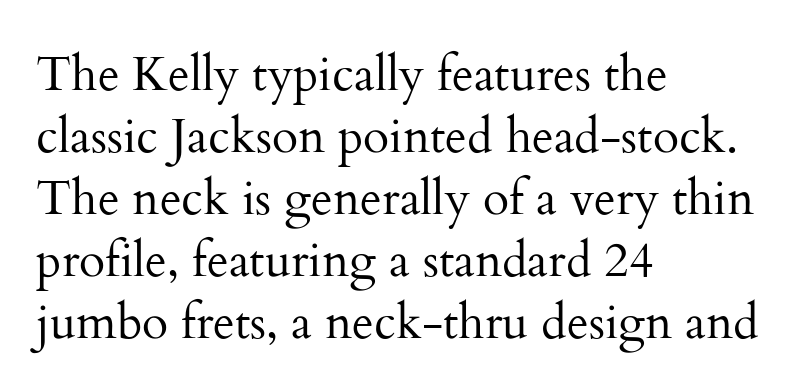
{"serif": "yes", "italic": "no", "bold": "no", "weight": "regular", "width": "normal", "stroke_contrast": "medium", "x_height": "small", "monospaced": "no", "underline": "no", "align": "left", "line_spacing": "normal", "line_spacing_ratio": 1.29, "letter_spacing": "normal", "letter_spacing_em": 0.0, "glyph_px": 48}
